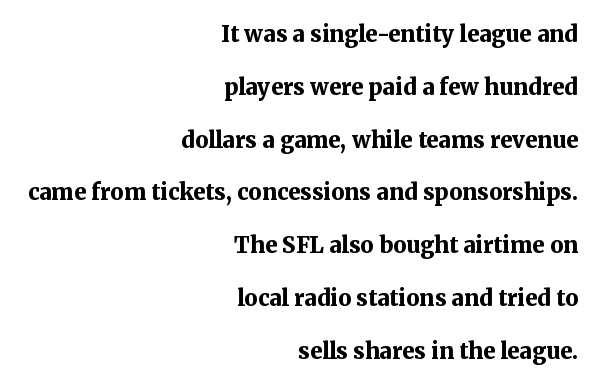
Plain, unruled lines of type. Nope, not italic — everything's standing straight. Leading: increased. On the weight axis this lands at bold, roughly 700.
